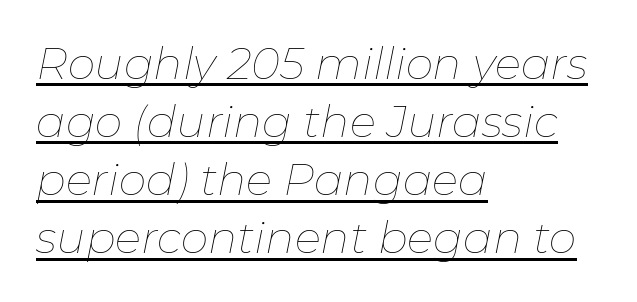
A typographer would call this underscored text. These glyphs show unthickened strokes, regular width or finer. Nobody touched the tracking dial on this one. Notice how the passage keeps a crisp vertical edge on the left only. The designer left line spacing at the default.
